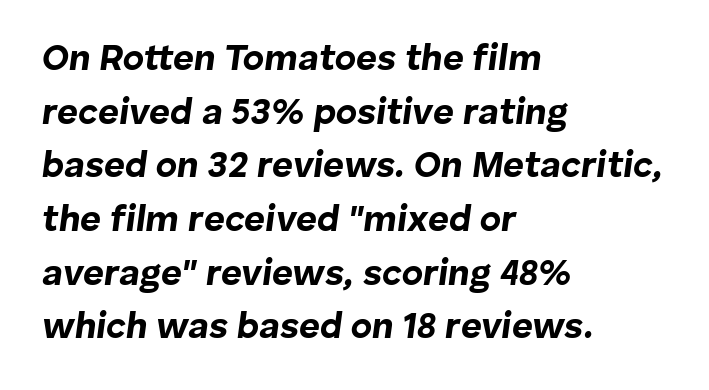
The letters are slanted; this is an italic face. Proportional: the letters do not fall into vertical columns. The passage shown is emphatically bold. Regarding leading, the lines here are spaced in the standard way. Does the copy run flush right? No — it runs flush left.
